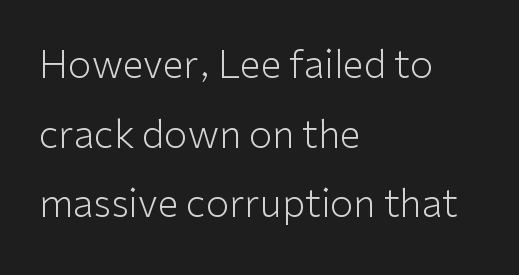
{"serif": "no", "italic": "no", "bold": "no", "weight": "light", "width": "normal", "stroke_contrast": "low", "x_height": "medium", "monospaced": "no", "underline": "no", "align": "left", "line_spacing_ratio": 1.83, "letter_spacing": "normal", "letter_spacing_em": 0.0, "glyph_px": 38}
